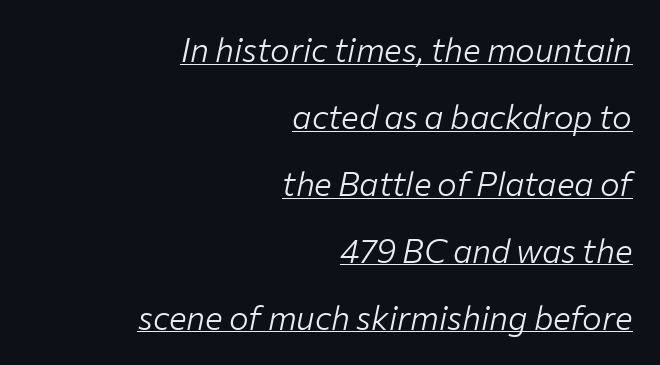
No heavy texture on the line: the type isn't bold. Characters follow at the spacing the type designer built in. These lines are set flush right with a ragged left edge. The letters are slanted; this is an italic face.
